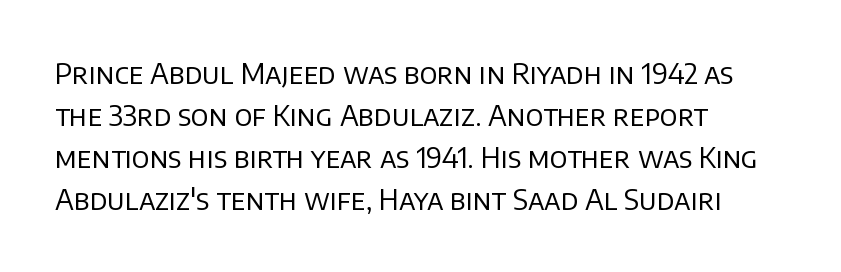
Q: Is the text bold? A: No.
Q: Is the text italic (slanted)? A: No, it is upright.
Q: Is the typeface a serif or a sans-serif typeface? A: Sans-serif.
Q: Is the text underlined? A: No.
Q: How is the paragraph aligned? A: Left-aligned.
Q: Is the spacing between letters normal or unusually wide? A: Normal.
Q: Is the spacing between lines tight, normal or loose? A: Normal.
Q: Width (condensed, normal, or wide)? A: Normal.
Q: Stroke contrast? A: Low.
Q: x-height? A: Large.
Q: Monospaced? A: No.
